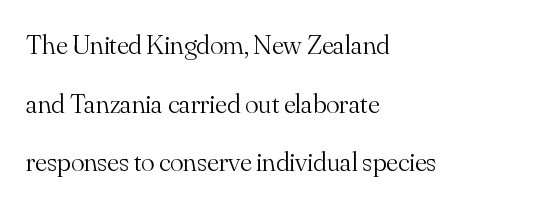
Q: Is the text bold? A: No.
Q: Is the text italic (slanted)? A: No, it is upright.
Q: Is the typeface a serif or a sans-serif typeface? A: Serif.
Q: Is the text underlined? A: No.
Q: How is the paragraph aligned? A: Left-aligned.
Q: Is the spacing between letters normal or unusually wide? A: Normal.
Q: Is the spacing between lines tight, normal or loose? A: Loose.
Q: Width (condensed, normal, or wide)? A: Normal.
Q: Stroke contrast? A: Medium.
Q: x-height? A: Small.
Q: Monospaced? A: No.
